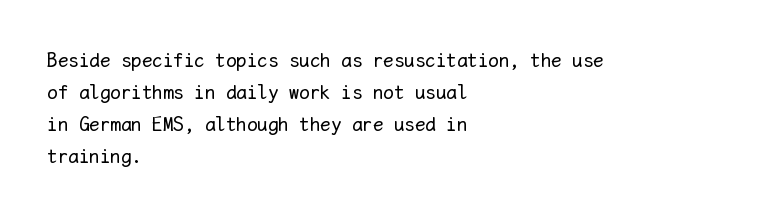
The image shows 21 px text type, upright; set left-aligned, normal line spacing (1.53x), normal letter spacing, not underlined.
